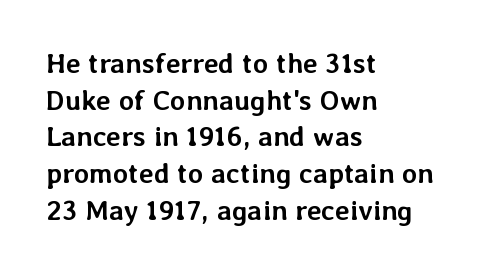
{"italic": "no", "bold": "yes", "weight": "semibold", "width": "normal", "stroke_contrast": "low", "x_height": "medium", "monospaced": "no", "underline": "no", "align": "left", "line_spacing": "normal", "line_spacing_ratio": 1.31, "letter_spacing": "normal", "letter_spacing_em": 0.0, "glyph_px": 28}
